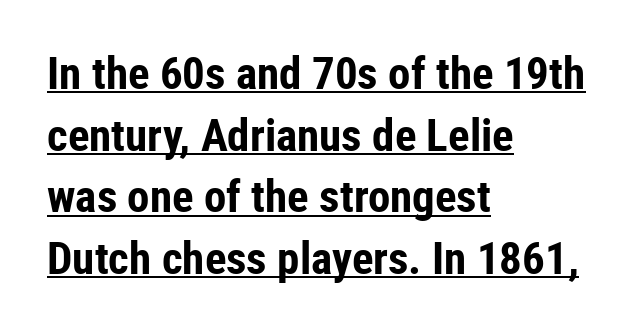
{"serif": "no", "italic": "no", "bold": "yes", "weight": "bold", "width": "condensed", "stroke_contrast": "low", "x_height": "medium", "monospaced": "no", "underline": "yes", "align": "left", "line_spacing": "normal", "line_spacing_ratio": 1.37, "letter_spacing": "normal", "letter_spacing_em": 0.0, "glyph_px": 45}
